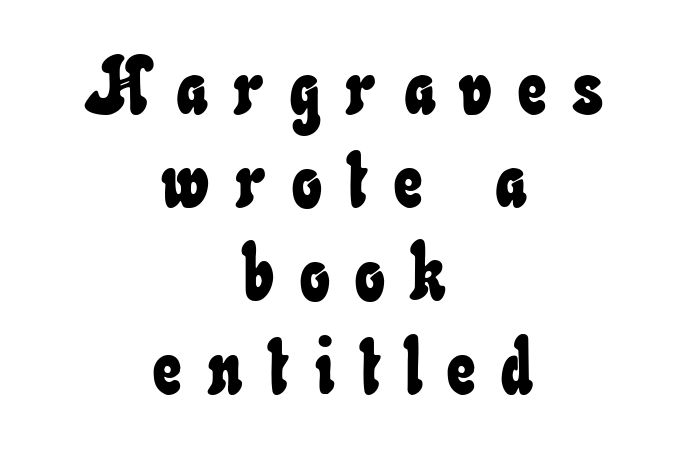
Q: Is the text underlined? A: No.
Q: How is the paragraph aligned? A: Centered.
Q: Is the spacing between letters normal or unusually wide? A: Unusually wide.
Q: Width (condensed, normal, or wide)? A: Condensed.
Q: Stroke contrast? A: Low.
Q: x-height? A: Small.
Q: Monospaced? A: No.
